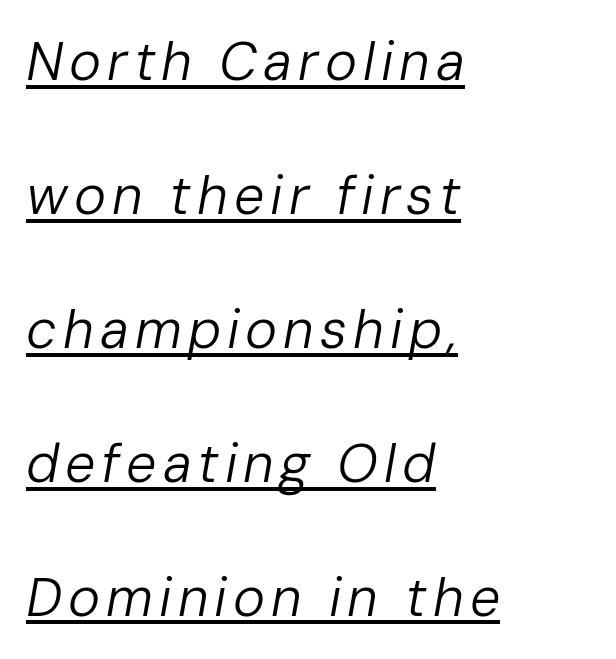
Weight: in the light-to-regular range. These lines were composed using italics. Reading down the block, your eye returns to a fixed left position each line. Varying glyph widths throughout — classic text-font behaviour. A baseline rule has been typeset under these characters.
